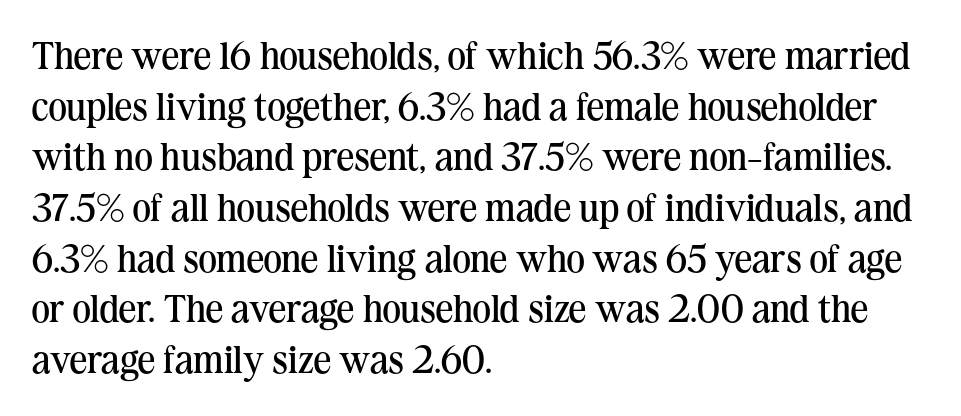
The image shows 39 px regular-weight serif type, upright; set left-aligned, normal line spacing (1.3x), normal letter spacing, not underlined; medium stroke contrast and a medium x-height.
